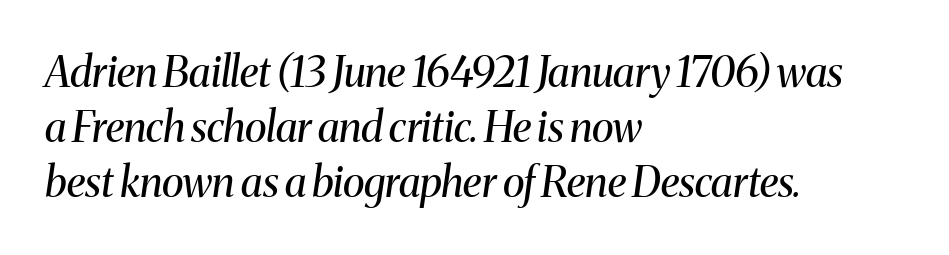
Q: Is the text bold? A: No.
Q: Is the text italic (slanted)? A: Yes, it leans right by about 8 degrees.
Q: Is the typeface a serif or a sans-serif typeface? A: Serif.
Q: Is the text underlined? A: No.
Q: How is the paragraph aligned? A: Left-aligned.
Q: Is the spacing between letters normal or unusually wide? A: Normal.
Q: Is the spacing between lines tight, normal or loose? A: Normal.
Q: Width (condensed, normal, or wide)? A: Normal.
Q: Stroke contrast? A: Medium.
Q: x-height? A: Medium.
Q: Monospaced? A: No.
